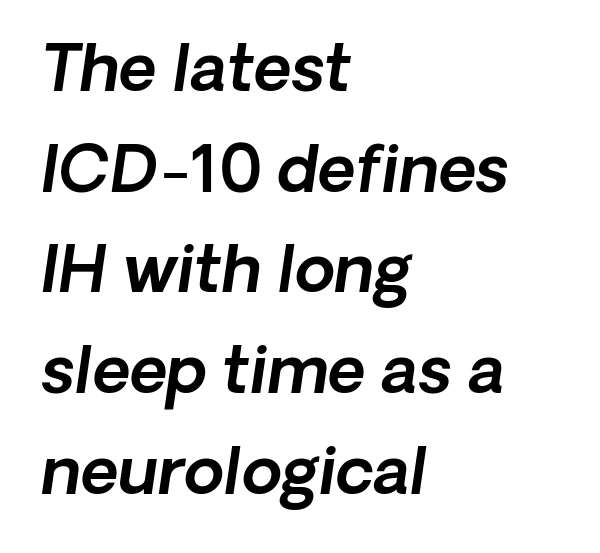
Q: Is the text italic (slanted)? A: Yes, it leans right by about 8 degrees.
Q: Is the text underlined? A: No.
Q: How is the paragraph aligned? A: Left-aligned.
Q: Is the spacing between letters normal or unusually wide? A: Normal.
Q: Is the spacing between lines tight, normal or loose? A: Normal.
Q: Width (condensed, normal, or wide)? A: Normal.
Q: x-height? A: Medium.
Q: Monospaced? A: No.
